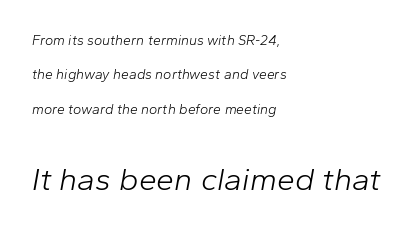
{"italic": "yes", "lean": "right", "slant_degrees": 10, "bold": "no", "weight": "light", "width": "normal", "stroke_contrast": "low", "x_height": "medium", "monospaced": "no", "underline": "no", "align": "left", "line_spacing": "loose", "line_spacing_ratio": 2.45, "letter_spacing": "normal", "letter_spacing_em": 0.0, "larger_block": "second", "size_ratio": 2.29, "glyph_px": 32}
